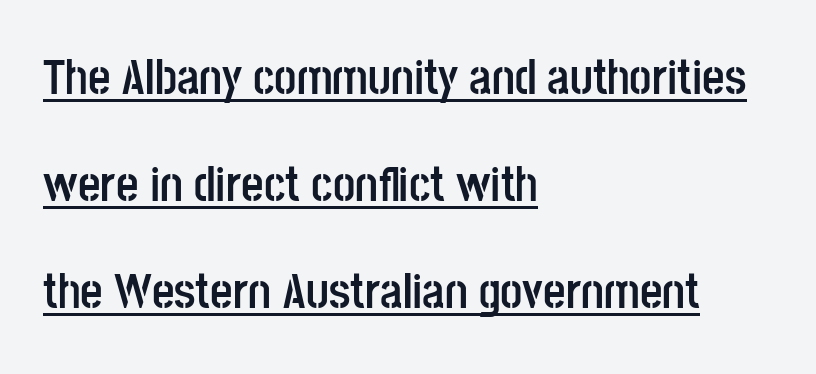
The image shows 49 px semibold, condensed sans-serif type, upright; set left-aligned, loose line spacing (2.18x), normal letter spacing, underlined; low stroke contrast and a large x-height.
